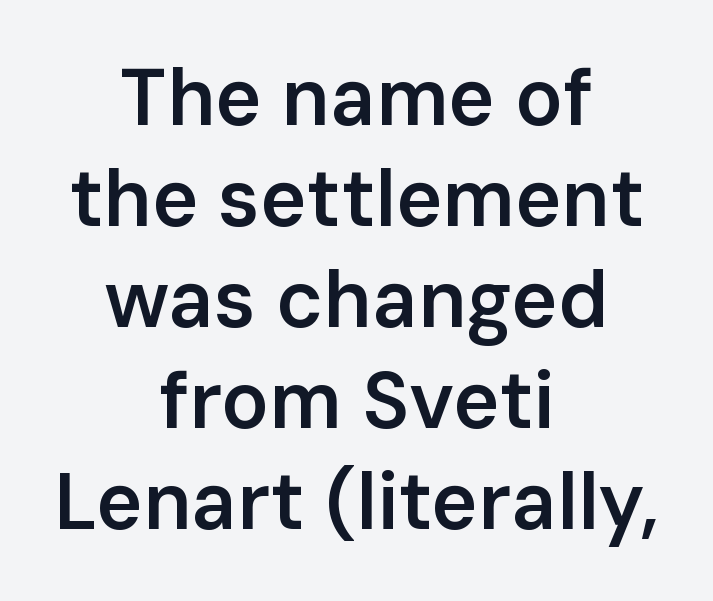
Observe the absence of serifs on each vertical stroke in this sample. If you drew a line through each stem, it would be perfectly vertical. Looks like regular typesetting: each glyph gets only the width it needs. Summary of vertical rhythm: regular, with standard interline spacing. Casual observation: everything's sitting right in the middle. The tracking reads as untouched default to a designer's eye.
